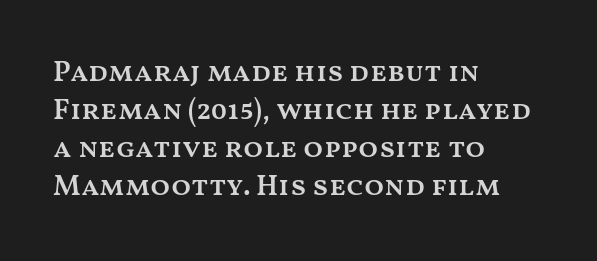
Q: Is the text bold? A: Semi-bold.
Q: Is the text italic (slanted)? A: No, it is upright.
Q: Is the text underlined? A: No.
Q: How is the paragraph aligned? A: Left-aligned.
Q: Is the spacing between letters normal or unusually wide? A: Normal.
Q: Is the spacing between lines tight, normal or loose? A: Normal.
Q: Width (condensed, normal, or wide)? A: Wide.
Q: Stroke contrast? A: Medium.
Q: x-height? A: Medium.
Q: Monospaced? A: No.
